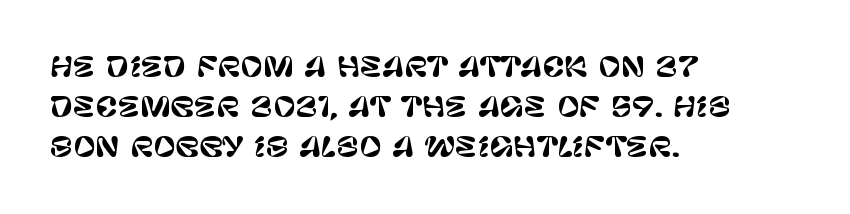
Summary of vertical rhythm: regular, with standard interline spacing. One-word summary of the alignment: left. The line texture is even and compact thanks to regular tracking. The space directly below the letters is spotless.
